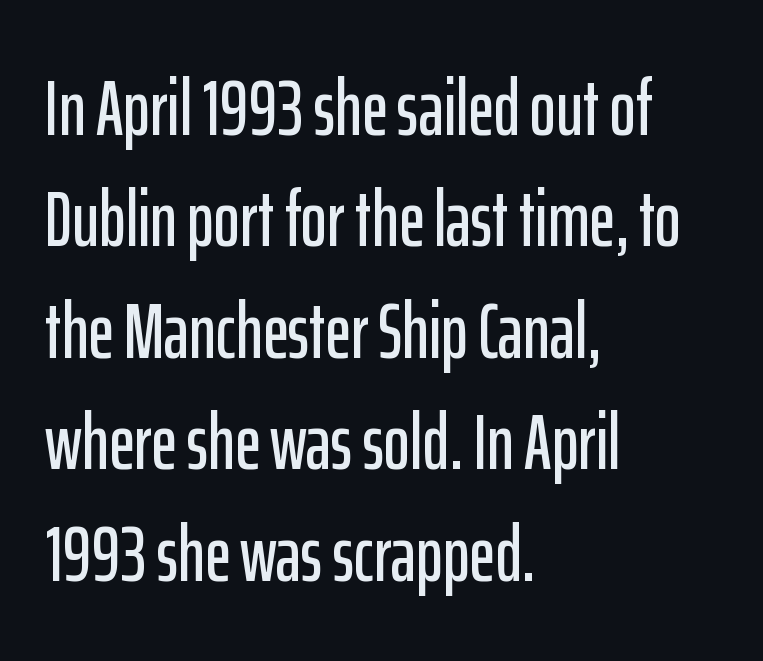
Q: Is the text italic (slanted)? A: No, it is upright.
Q: Is the typeface a serif or a sans-serif typeface? A: Sans-serif.
Q: Is the text underlined? A: No.
Q: How is the paragraph aligned? A: Left-aligned.
Q: Is the spacing between letters normal or unusually wide? A: Normal.
Q: Is the spacing between lines tight, normal or loose? A: Normal.
Q: Width (condensed, normal, or wide)? A: Condensed.
Q: Stroke contrast? A: Low.
Q: x-height? A: Medium.
Q: Monospaced? A: No.
